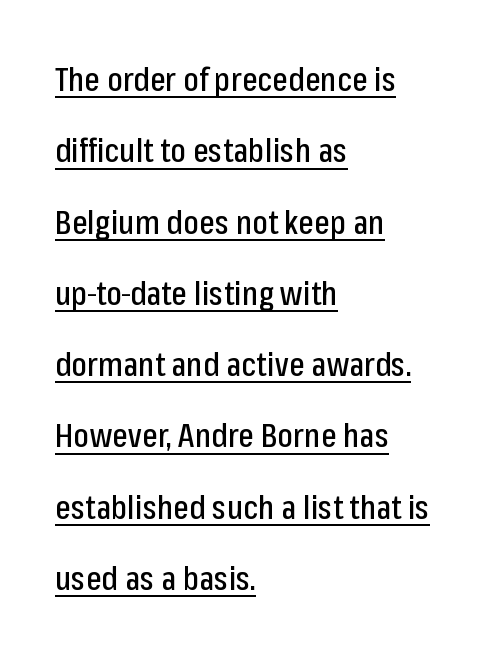
The specimen includes a rule beneath the text block's lines. The rag falls on the right side of this text block. Ordinary non-slanted type is in use. Widely set lines give the paragraph a tall, airy silhouette.
